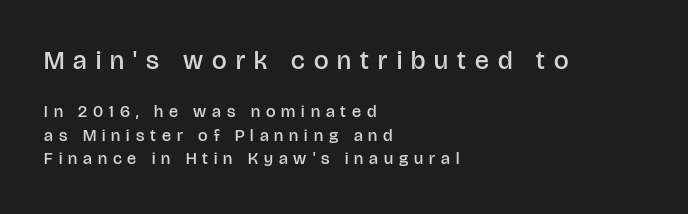
Q: Is the text bold? A: Semi-bold.
Q: Is the text italic (slanted)? A: No, it is upright.
Q: Is the text underlined? A: No.
Q: How is the paragraph aligned? A: Left-aligned.
Q: Is the spacing between letters normal or unusually wide? A: Unusually wide.
Q: Is the spacing between lines tight, normal or loose? A: Normal.
Q: Which block of text is set in a larger size, the first (top) or the second (bottom)? A: The first (top) one.
